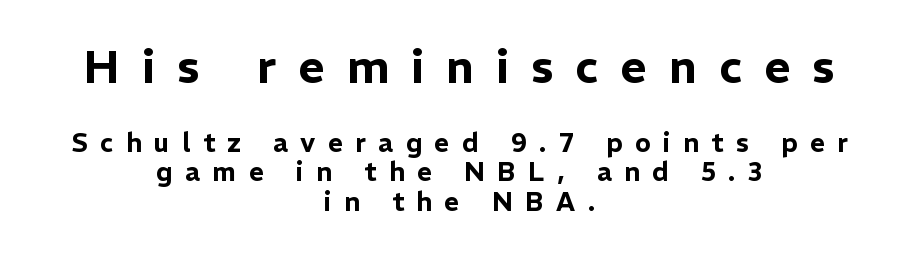
What's the leading like? Squeezed, with rows nearly overlapping. Compared with typical body copy, the letter spacing here is much looser. The glyphs in this specimen are sans serif. Where is the straight margin? There isn't one; the lines are centered.
